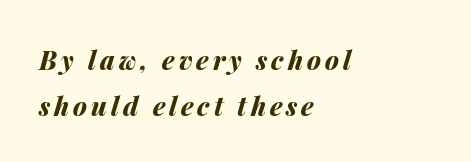
Q: Is the text bold? A: Yes.
Q: Is the text italic (slanted)? A: Yes, it leans right by about 14 degrees.
Q: Is the text underlined? A: No.
Q: How is the paragraph aligned? A: Left-aligned.
